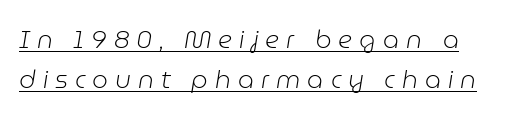
Q: Is the text bold? A: No.
Q: Is the text italic (slanted)? A: Yes, it leans right by about 9 degrees.
Q: Is the text underlined? A: Yes.
Q: Is the spacing between letters normal or unusually wide? A: Unusually wide.
Q: Is the spacing between lines tight, normal or loose? A: Normal.
